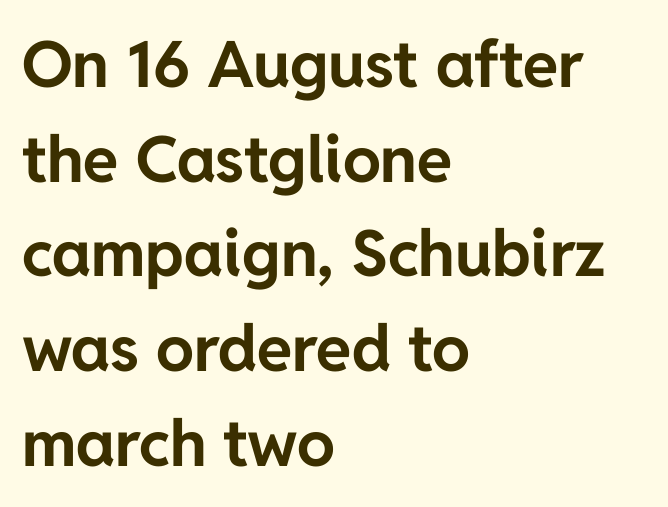
The image shows 64 px bold sans-serif type, upright; set left-aligned, normal line spacing (1.48x), normal letter spacing, not underlined; low stroke contrast and a medium x-height.
